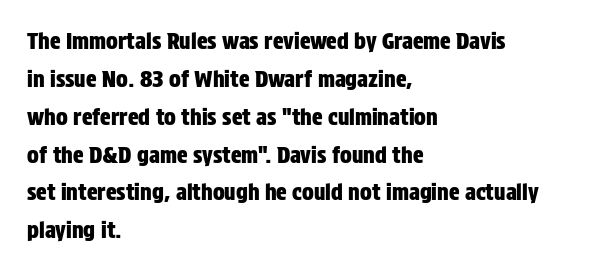
The image shows 22 px text type, upright; set left-aligned, line spacing 1.72x, normal letter spacing, not underlined.
